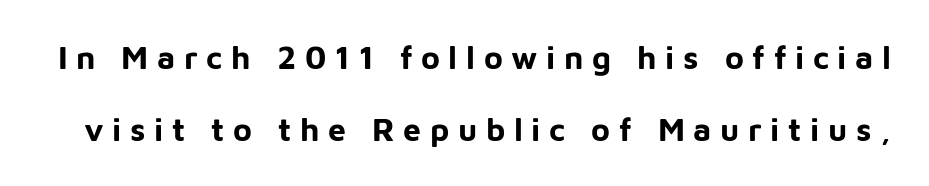
The font is running at its bold setting. Do the characters align in a grid? No, the font is proportional. Beneath every word, the page is bare. Honestly, the rows look like they've been pulled way apart.
